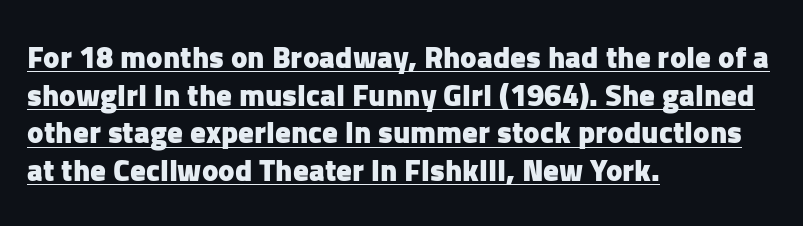
Does the type have serifs? No, each stem ends abruptly. Here the glyphs are tracked normally, forming tight word shapes. Students, observe the line beneath the letters — that is underlining. A typesetter would call this proportional, since set widths differ per character. You'd pick this weight for a headline — it's a proper bold.
